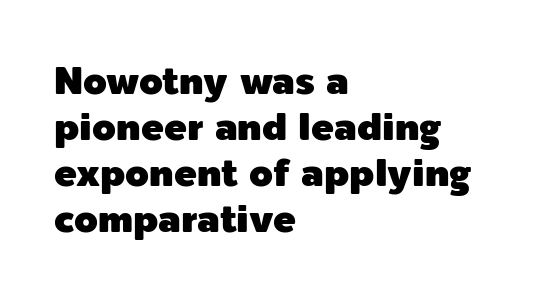
Nobody drew a line under any word here. Think of a printed novel: that variable character pitch is what you see here. This is the regular roman posture of the typeface. The passage shown has conventional tracking throughout. Typeset ragged right — the left edge is the straight one. The type family on display is of the sans-serif kind.
